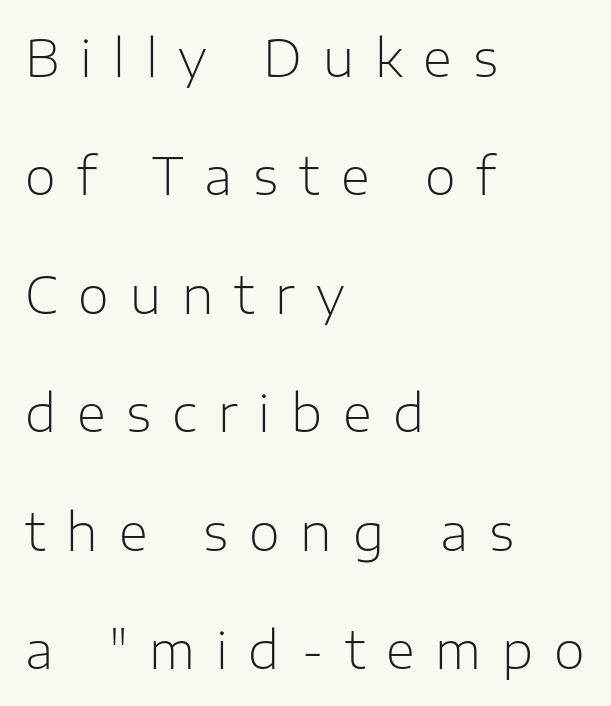
Each stroke keeps to a modest, everyday thickness or less. The letters stand straight up with perfectly vertical stems. Nothing sits at the stroke ends, so this counts as sans-serif. Varying glyph widths throughout — classic text-font behaviour. A great deal of white space separates one row of letters from the next.
